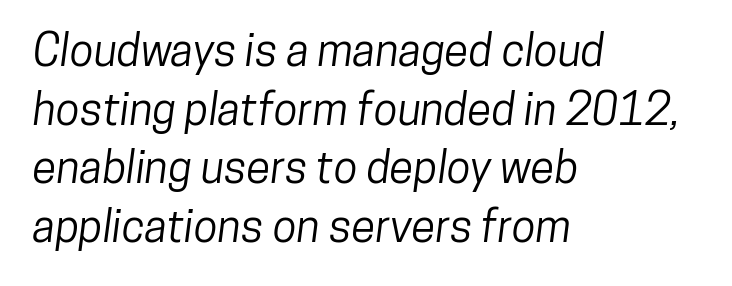
{"serif": "no", "width": "condensed", "stroke_contrast": "low", "x_height": "medium", "monospaced": "no", "underline": "no", "align": "left", "line_spacing": "normal", "line_spacing_ratio": 1.33, "letter_spacing": "normal", "letter_spacing_em": 0.0, "glyph_px": 44}
